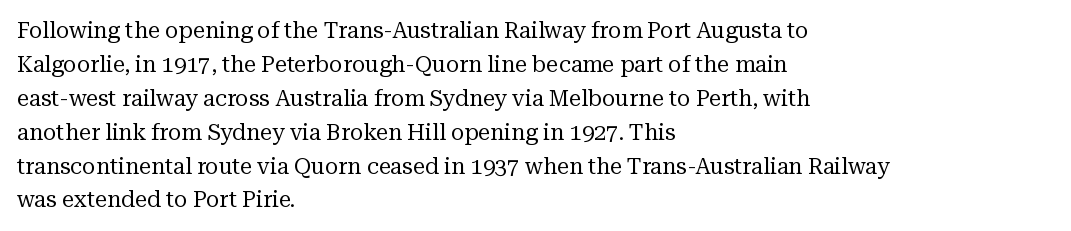
The image shows 22 px text type, upright; set left-aligned, normal line spacing (1.54x), normal letter spacing, not underlined.
